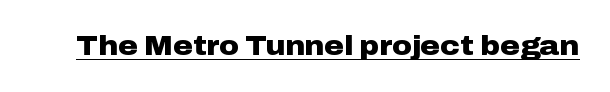
The image shows 27 px bold type, upright; set normal letter spacing, underlined.
